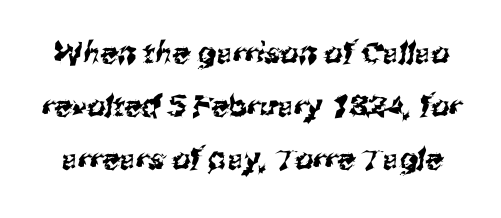
Q: Is the typeface a serif or a sans-serif typeface? A: Sans-serif.
Q: Is the text underlined? A: No.
Q: Is the spacing between letters normal or unusually wide? A: Normal.
Q: Width (condensed, normal, or wide)? A: Normal.
Q: Stroke contrast? A: Medium.
Q: x-height? A: Medium.
Q: Monospaced? A: No.
